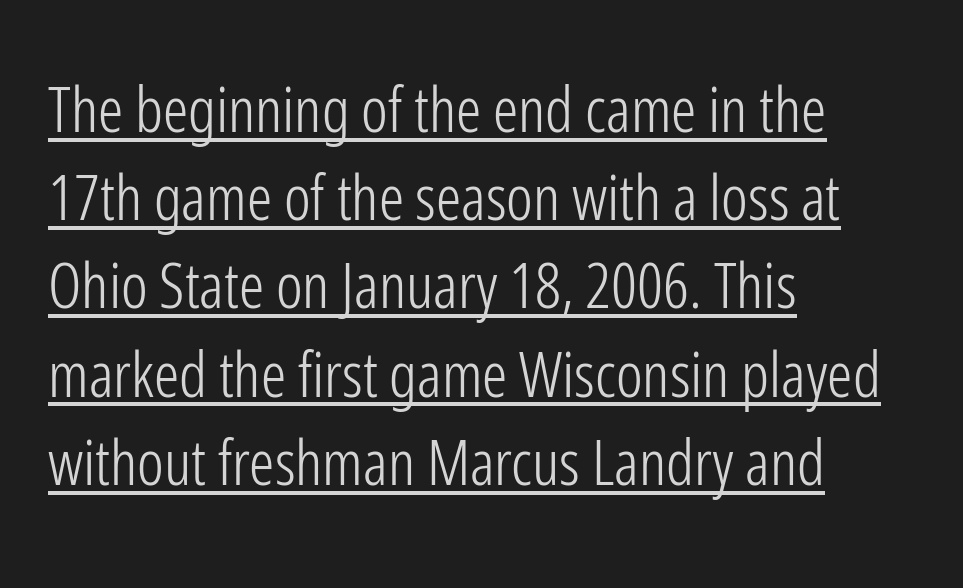
Q: Is the text bold? A: No.
Q: Is the text italic (slanted)? A: No, it is upright.
Q: Is the typeface a serif or a sans-serif typeface? A: Sans-serif.
Q: Is the text underlined? A: Yes.
Q: How is the paragraph aligned? A: Left-aligned.
Q: Is the spacing between letters normal or unusually wide? A: Normal.
Q: Is the spacing between lines tight, normal or loose? A: Normal.
Q: Width (condensed, normal, or wide)? A: Condensed.
Q: Stroke contrast? A: Low.
Q: x-height? A: Medium.
Q: Monospaced? A: No.
